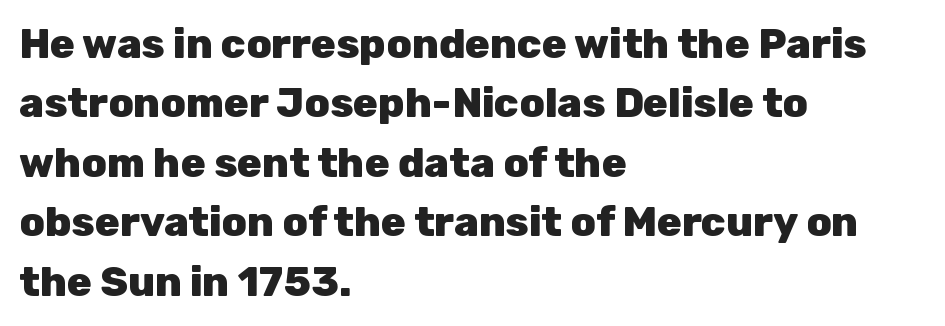
Notice how thick the strokes are: this is what a full bold looks like. Look at the bottom of the vertical strokes: they stop flat, with no serifs. The specimen reads as upright at a glance. In terms of letterspacing, this is plain default setting. Varying glyph widths throughout — classic text-font behaviour.
